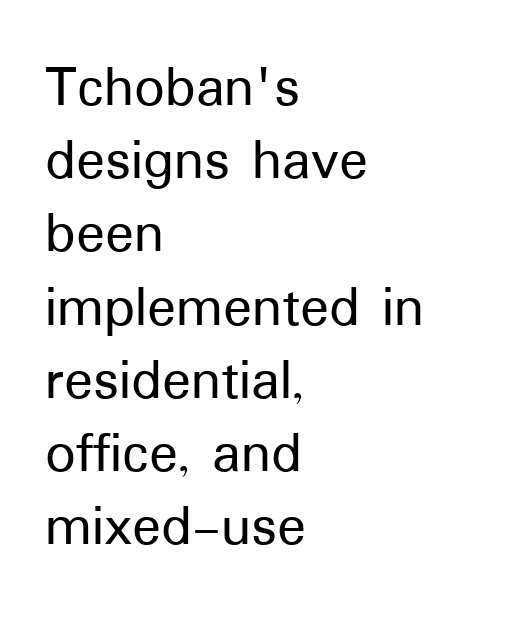
{"serif": "no", "italic": "no", "width": "normal", "stroke_contrast": "low", "x_height": "medium", "monospaced": "no", "underline": "no", "align": "left", "line_spacing_ratio": 1.22, "letter_spacing": "normal", "letter_spacing_em": 0.0, "glyph_px": 60}
